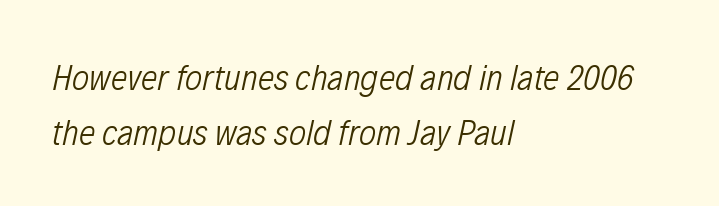
{"italic": "yes", "lean": "right", "slant_degrees": 12, "bold": "no", "weight": "light", "width": "condensed", "stroke_contrast": "low", "x_height": "medium", "monospaced": "no", "underline": "no", "align": "left", "line_spacing": "normal", "line_spacing_ratio": 1.49, "letter_spacing": "normal", "letter_spacing_em": 0.0, "glyph_px": 37}
